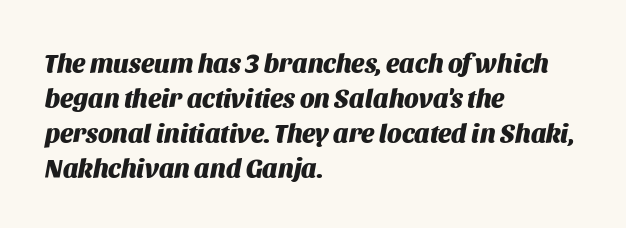
Quick note: interline space is typical. The setting favours the left margin, as ordinary paragraphs usually do. Stroke thickness is high; the sample reads as a true bold. The string is rendered with underlining switched off.
